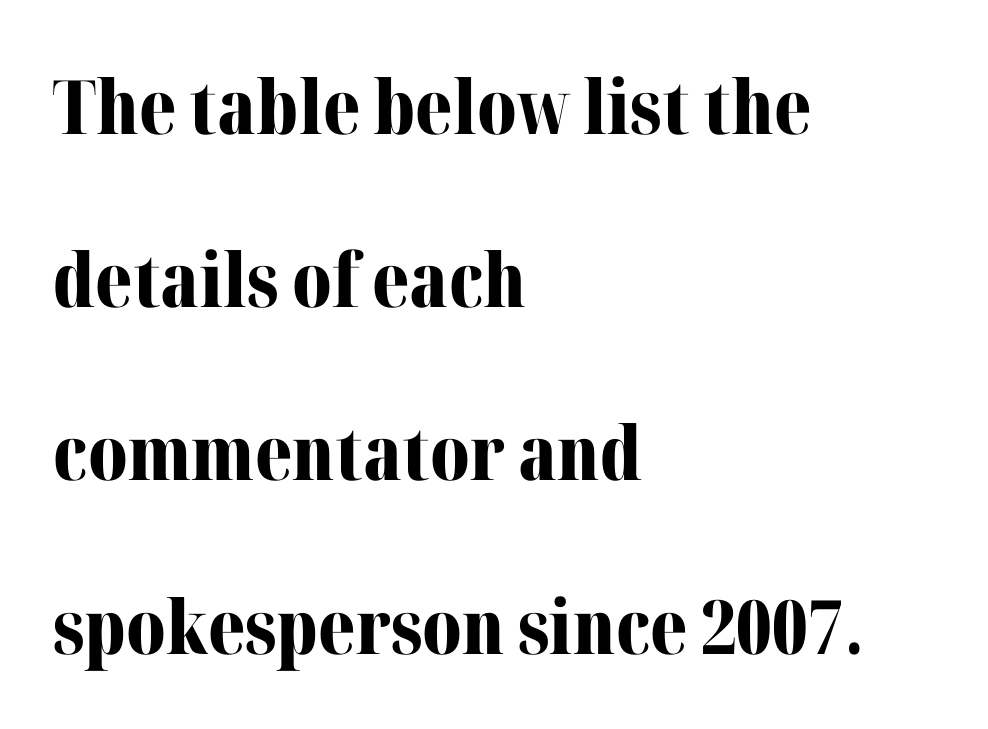
The string is rendered with underlining switched off. Whoever set this chose breathing room over compactness in the vertical rhythm. How are the letters spaced? Ordinarily, with no added tracking. Where is the straight margin? On the left. Do the characters align in a grid? No, the font is proportional. Notice how the stems are strictly vertical — no italics here.
